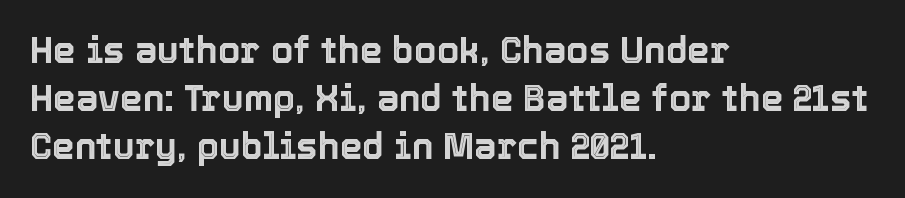
{"italic": "no", "width": "normal", "x_height": "medium", "monospaced": "no", "underline": "no", "align": "left", "line_spacing": "normal", "line_spacing_ratio": 1.34, "letter_spacing": "normal", "letter_spacing_em": 0.0, "glyph_px": 36}
